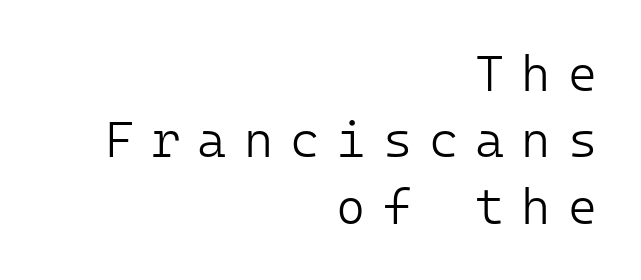
Q: Is the text bold? A: No.
Q: Is the text italic (slanted)? A: No, it is upright.
Q: Is the typeface a serif or a sans-serif typeface? A: Sans-serif.
Q: Is the text underlined? A: No.
Q: How is the paragraph aligned? A: Right-aligned.
Q: Is the spacing between letters normal or unusually wide? A: Unusually wide.
Q: Is the spacing between lines tight, normal or loose? A: Normal.
Q: Width (condensed, normal, or wide)? A: Normal.
Q: Stroke contrast? A: Low.
Q: x-height? A: Medium.
Q: Monospaced? A: Yes.
